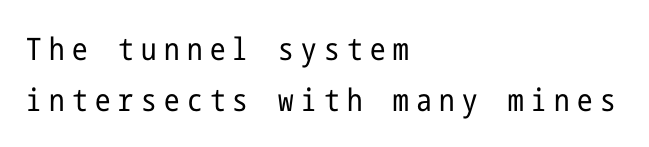
{"serif": "no", "italic": "no", "bold": "no", "weight": "regular", "width": "condensed", "stroke_contrast": "low", "x_height": "medium", "underline": "no", "align": "left", "line_spacing": "normal", "line_spacing_ratio": 1.64, "letter_spacing": "wide", "letter_spacing_em": 0.24, "glyph_px": 31}
